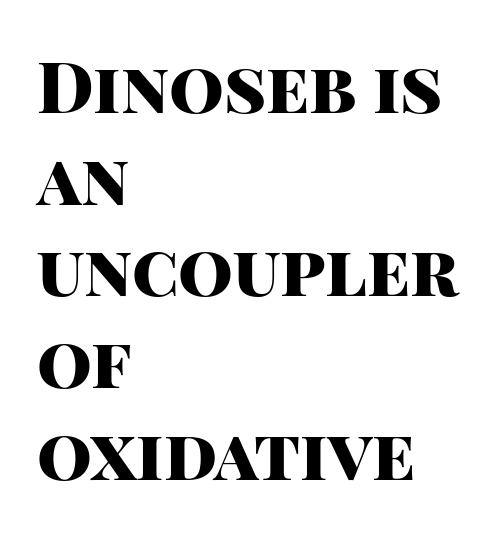
Q: Is the text bold? A: Yes.
Q: Is the text italic (slanted)? A: No, it is upright.
Q: Is the typeface a serif or a sans-serif typeface? A: Sans-serif.
Q: Is the text underlined? A: No.
Q: How is the paragraph aligned? A: Left-aligned.
Q: Is the spacing between letters normal or unusually wide? A: Normal.
Q: Is the spacing between lines tight, normal or loose? A: Normal.
Q: Width (condensed, normal, or wide)? A: Normal.
Q: Stroke contrast? A: High.
Q: x-height? A: Large.
Q: Monospaced? A: No.
